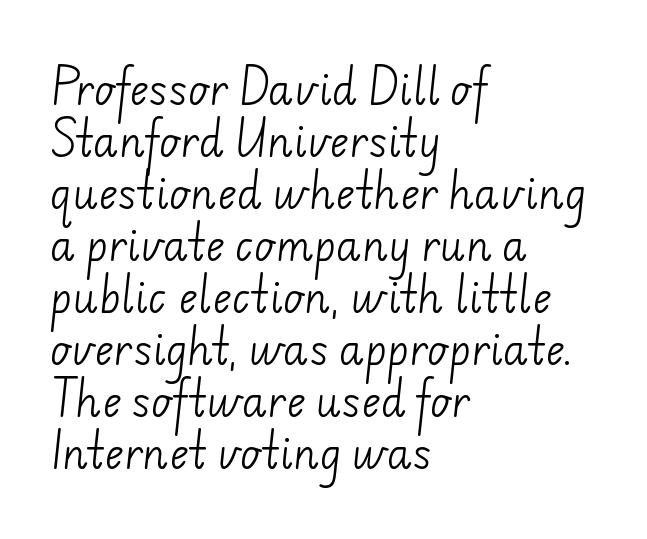
Q: Is the text bold? A: No.
Q: Is the typeface a serif or a sans-serif typeface? A: Sans-serif.
Q: Is the text underlined? A: No.
Q: How is the paragraph aligned? A: Left-aligned.
Q: Is the spacing between letters normal or unusually wide? A: Normal.
Q: Is the spacing between lines tight, normal or loose? A: Normal.
Q: Width (condensed, normal, or wide)? A: Normal.
Q: Stroke contrast? A: Low.
Q: x-height? A: Small.
Q: Monospaced? A: No.
